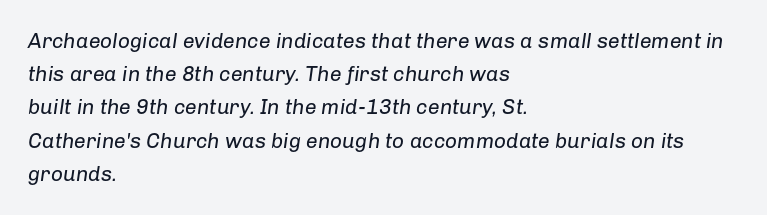
{"italic": "yes", "lean": "right", "slant_degrees": 8, "bold": "no", "underline": "no", "align": "left", "line_spacing": "normal", "line_spacing_ratio": 1.58, "letter_spacing": "normal", "letter_spacing_em": 0.0, "glyph_px": 21}
